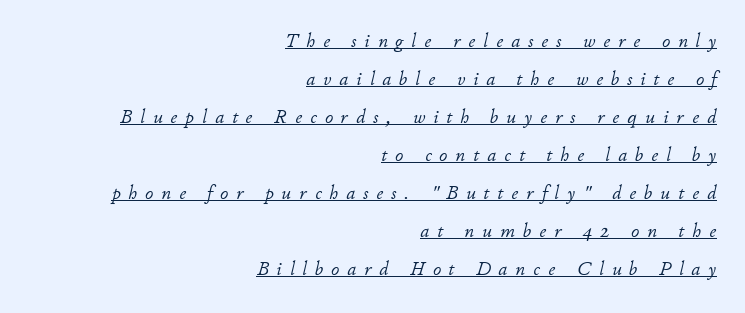
{"italic": "yes", "lean": "right", "slant_degrees": 11, "bold": "no", "underline": "yes", "align": "right", "line_spacing": "loose", "line_spacing_ratio": 1.9, "letter_spacing": "wide", "letter_spacing_em": 0.4, "glyph_px": 20}
